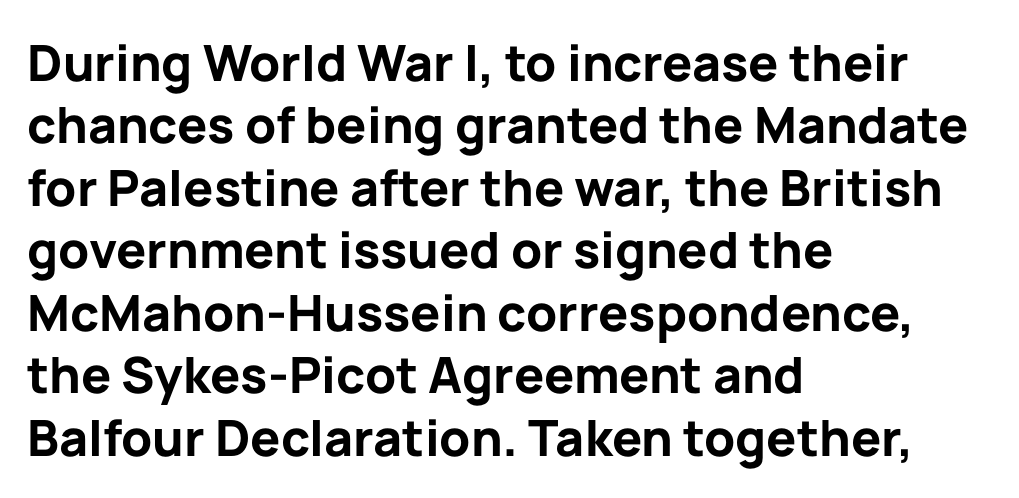
Is there much room between lines? A standard amount, neither cramped nor airy. Each line starts at the same left margin while the right side varies. Students, this is bold: see how much ink each stroke carries. Words float on clear page, feet unadorned. The face used here is proportionally spaced, like ordinary book or web type.
